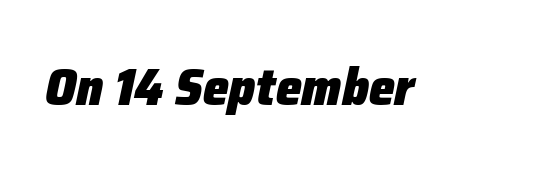
{"italic": "yes", "lean": "right", "slant_degrees": 12, "bold": "yes", "weight": "heavy", "width": "normal", "stroke_contrast": "low", "x_height": "medium", "monospaced": "no", "underline": "no", "letter_spacing": "normal", "letter_spacing_em": 0.0, "glyph_px": 52}
